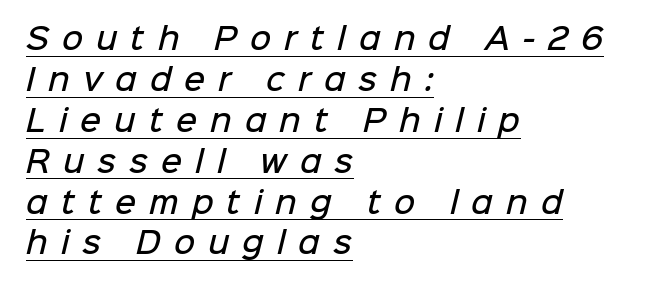
Stroke thickness is moderately raised; the sample reads as semibold. Loose tracking; the words dissolve into strings of separated letters. Serifs: no, the terminals of the letterforms are clean. The rendering uses natural spacing where letterforms have individual widths. Horizontally, the lines are justified to the leading edge only. Decoration check: the copy is underlined.
